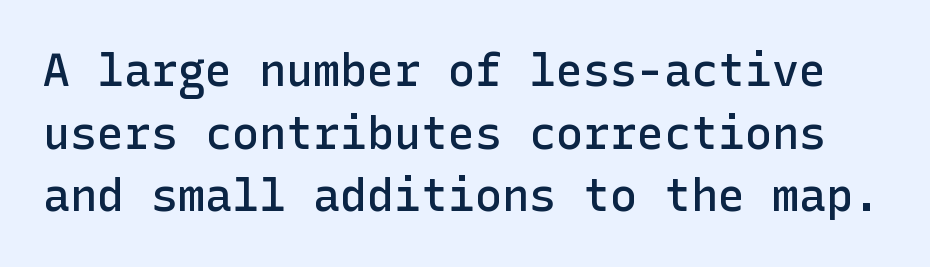
{"serif": "no", "italic": "no", "bold": "semi", "weight": "semibold", "width": "normal", "stroke_contrast": "low", "x_height": "medium", "underline": "no", "line_spacing": "normal", "line_spacing_ratio": 1.39, "letter_spacing": "normal", "letter_spacing_em": 0.0, "glyph_px": 45}
